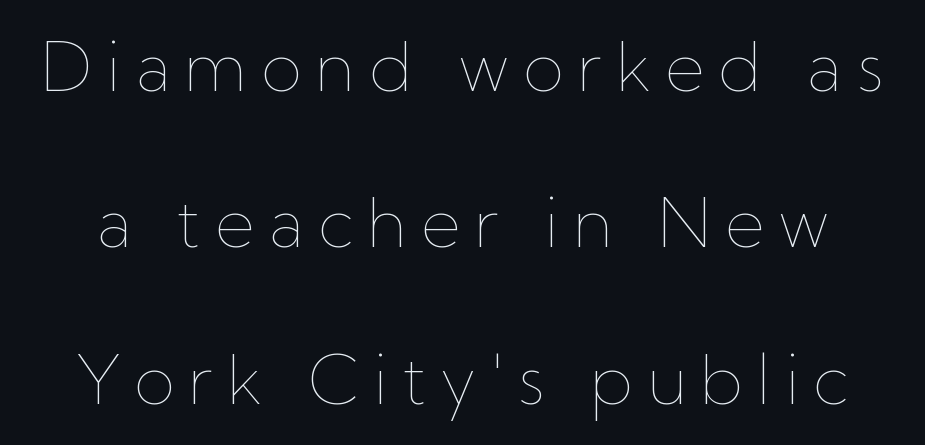
Each new line begins a long way beneath the previous one. The passage shown is typed in a proportional face where columns would drift. Only glyphs here, with clear space below each row. The passage shown is not bold in any degree.
